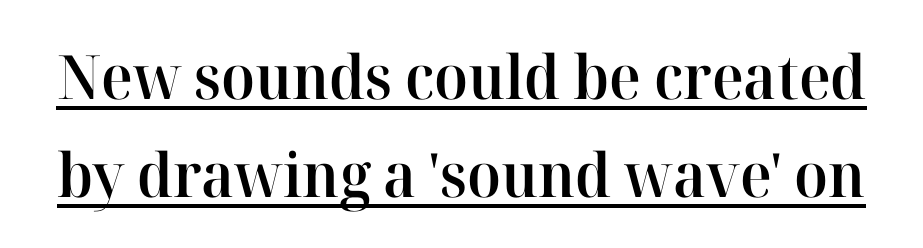
The designer went with a serif here, giving each stem small feet. Does extra space separate the letters? No, they use regular spacing. Upright lettering throughout. Emphasis by weight is partial: semibold.
